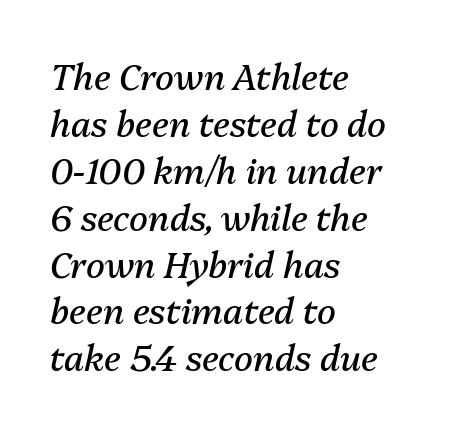
{"italic": "yes", "lean": "right", "slant_degrees": 13, "bold": "no", "weight": "regular", "width": "normal", "stroke_contrast": "medium", "x_height": "medium", "monospaced": "no", "underline": "no", "align": "left", "line_spacing": "normal", "line_spacing_ratio": 1.34, "letter_spacing": "normal", "letter_spacing_em": 0.0, "glyph_px": 35}
